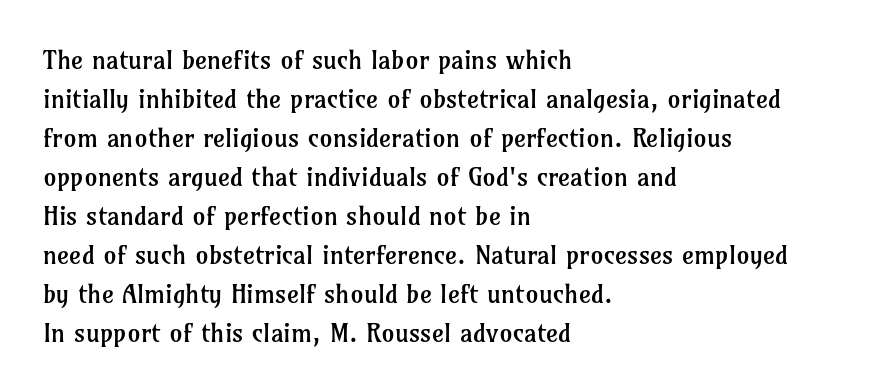
Each new line begins a customary step beneath the previous one. Students, note that the glyphs here touch the page at normal intervals. Letters rest on an invisible, unmarked baseline. Posture: upright roman.
